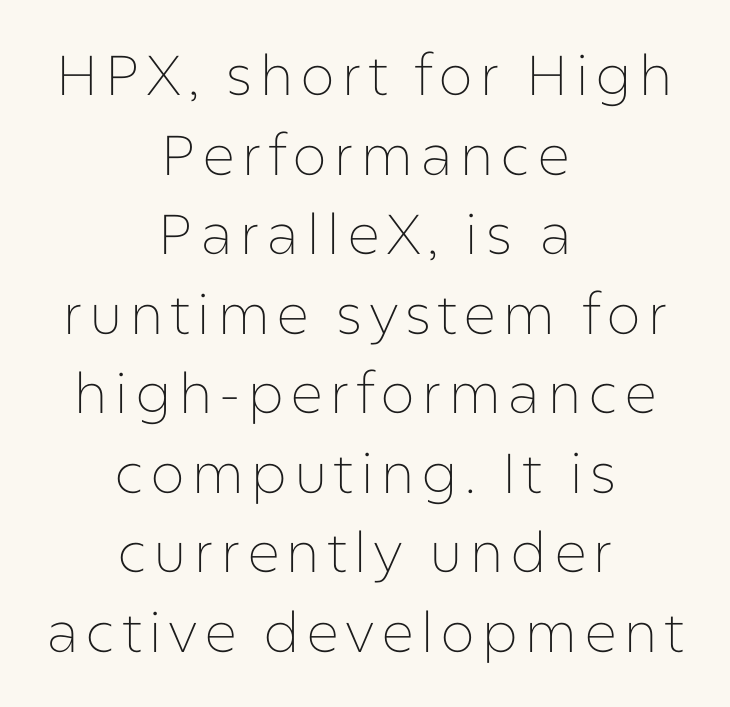
Q: Is the text bold? A: No.
Q: Is the text italic (slanted)? A: No, it is upright.
Q: Is the typeface a serif or a sans-serif typeface? A: Sans-serif.
Q: Is the text underlined? A: No.
Q: How is the paragraph aligned? A: Centered.
Q: Is the spacing between lines tight, normal or loose? A: Normal.
Q: Width (condensed, normal, or wide)? A: Normal.
Q: Stroke contrast? A: Low.
Q: x-height? A: Medium.
Q: Monospaced? A: No.
